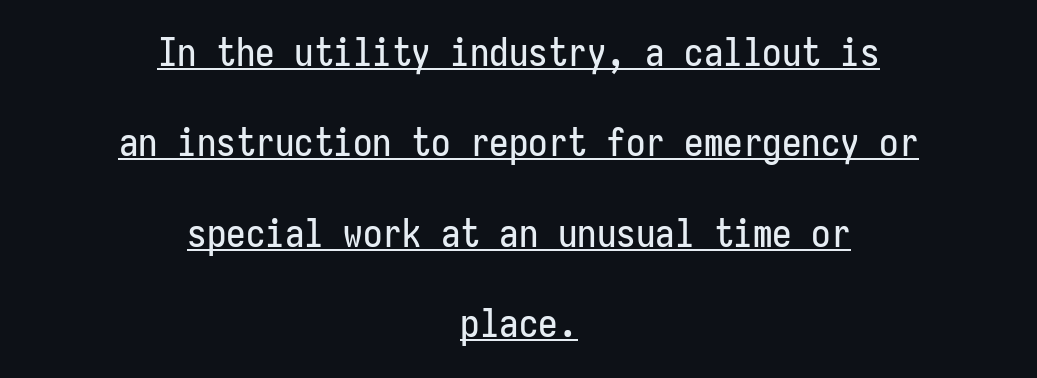
{"serif": "no", "italic": "no", "width": "condensed", "stroke_contrast": "low", "x_height": "medium", "monospaced": "yes", "underline": "yes", "align": "center", "line_spacing": "loose", "line_spacing_ratio": 2.32, "letter_spacing": "normal", "letter_spacing_em": 0.0, "glyph_px": 39}
